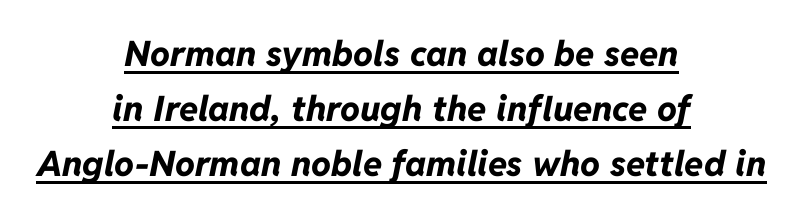
{"italic": "yes", "lean": "right", "slant_degrees": 11, "bold": "yes", "weight": "bold", "width": "normal", "stroke_contrast": "low", "x_height": "medium", "monospaced": "no", "underline": "yes", "align": "center", "line_spacing": "normal", "line_spacing_ratio": 1.57, "letter_spacing": "normal", "letter_spacing_em": 0.0, "glyph_px": 35}
